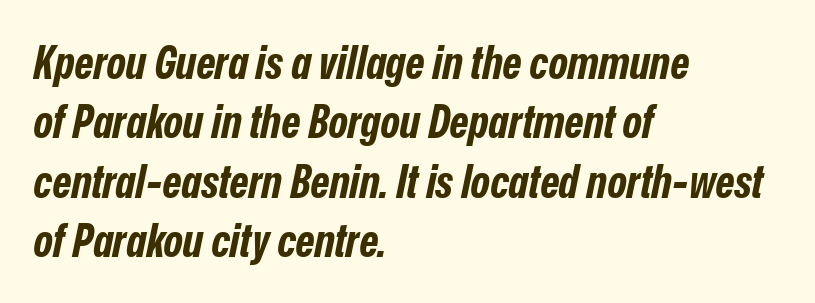
{"italic": "yes", "lean": "right", "slant_degrees": 12, "bold": "yes", "weight": "bold", "width": "condensed", "stroke_contrast": "low", "x_height": "medium", "monospaced": "no", "underline": "no", "align": "left", "line_spacing": "normal", "line_spacing_ratio": 1.29, "letter_spacing": "normal", "letter_spacing_em": 0.0, "glyph_px": 46}
